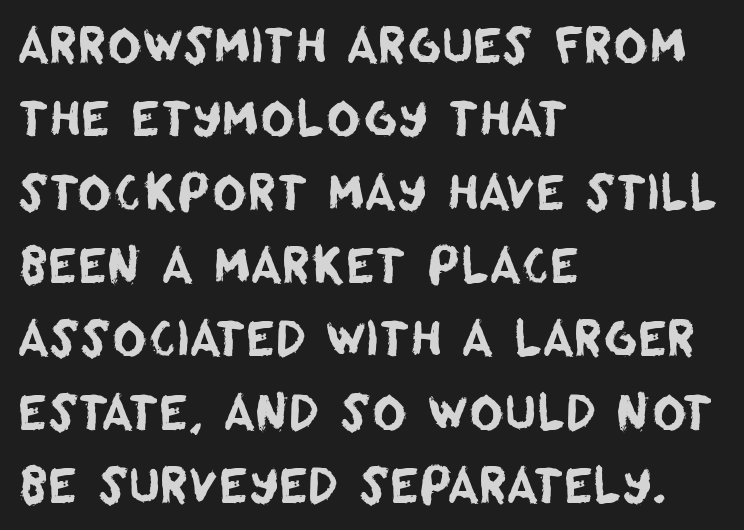
Q: Is the typeface a serif or a sans-serif typeface? A: Sans-serif.
Q: Is the text underlined? A: No.
Q: How is the paragraph aligned? A: Left-aligned.
Q: Is the spacing between letters normal or unusually wide? A: Normal.
Q: Is the spacing between lines tight, normal or loose? A: Normal.
Q: Width (condensed, normal, or wide)? A: Normal.
Q: Stroke contrast? A: Low.
Q: x-height? A: Large.
Q: Monospaced? A: No.
